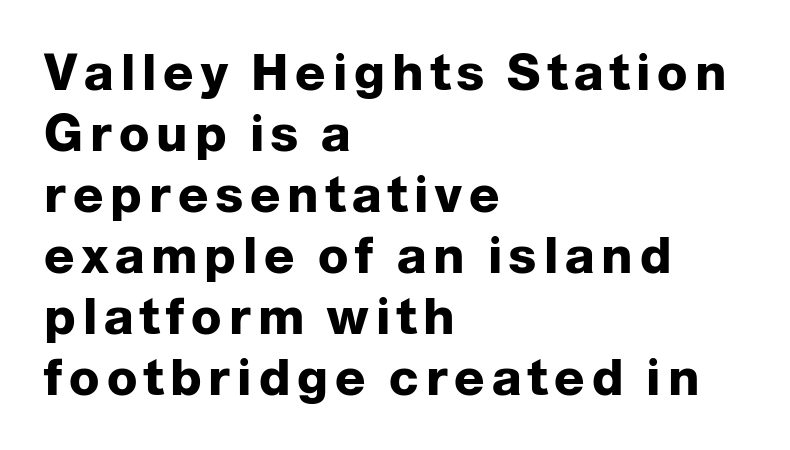
Q: Is the text bold? A: Yes.
Q: Is the text italic (slanted)? A: No, it is upright.
Q: Is the typeface a serif or a sans-serif typeface? A: Sans-serif.
Q: Is the text underlined? A: No.
Q: How is the paragraph aligned? A: Left-aligned.
Q: Width (condensed, normal, or wide)? A: Normal.
Q: Stroke contrast? A: Low.
Q: x-height? A: Medium.
Q: Monospaced? A: No.
